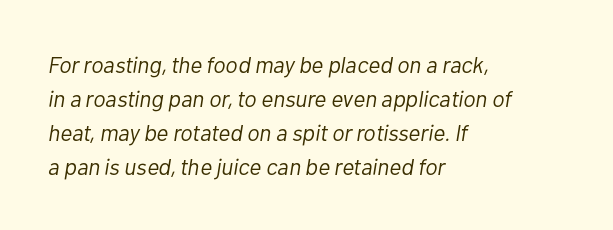
{"italic": "yes", "lean": "right", "slant_degrees": 10, "bold": "no", "underline": "no", "align": "left", "line_spacing": "normal", "line_spacing_ratio": 1.48, "letter_spacing": "normal", "letter_spacing_em": 0.0, "glyph_px": 23}
